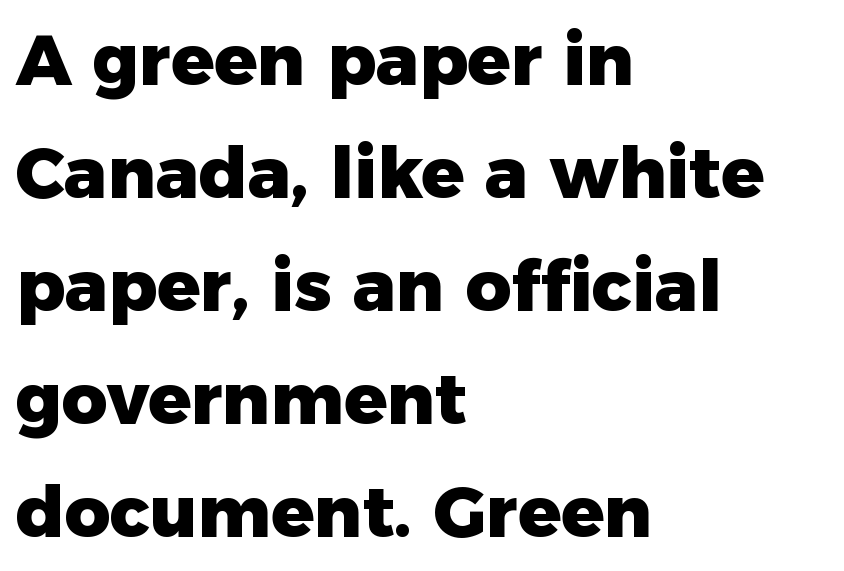
Each line starts at the same left margin while the right side varies. Students, observe: this is what conventionally led text looks like. The passage shown is typed in a proportional face where columns would drift. Type without underlining. Do the letters lean? They stand straight.
